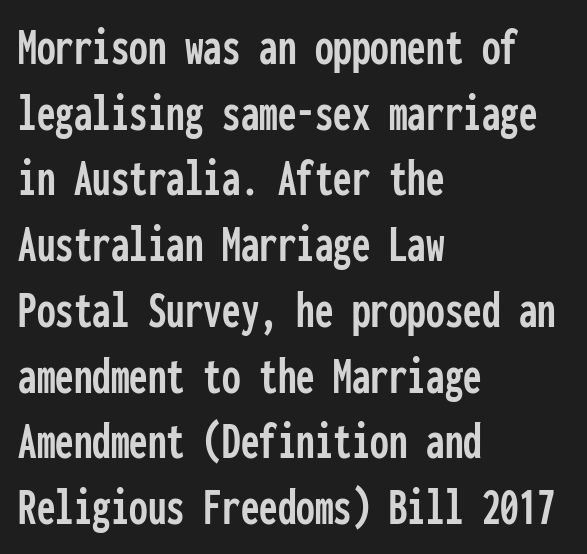
The image shows 53 px condensed sans-serif type, upright, monospaced; set left-aligned, line spacing 1.24x, normal letter spacing, not underlined; low stroke contrast and a medium x-height.
